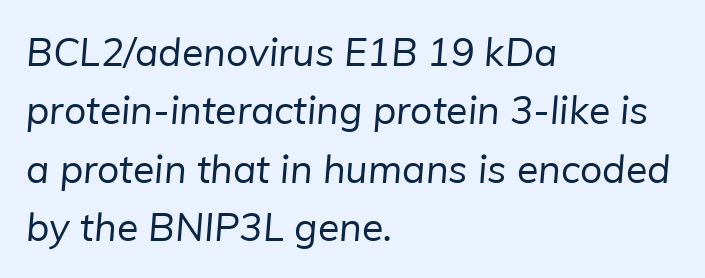
{"serif": "no", "bold": "no", "weight": "regular", "width": "normal", "stroke_contrast": "low", "x_height": "medium", "monospaced": "no", "underline": "no", "align": "left", "line_spacing": "normal", "line_spacing_ratio": 1.5, "letter_spacing": "normal", "letter_spacing_em": 0.0, "glyph_px": 39}
